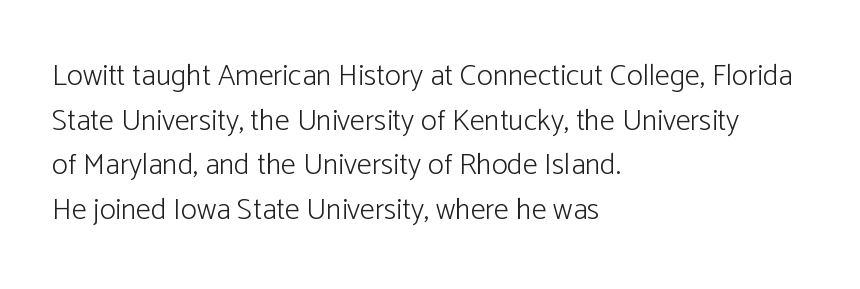
Heaviness? Minimal to ordinary, like unemphasized prose. The text block is weighted toward the left margin, trailing off unevenly rightward. Students, observe: this is what conventionally led text looks like. Italic: no, the glyphs are upright roman.
